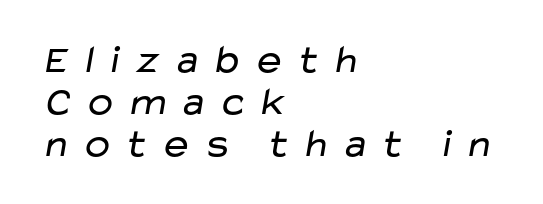
Q: Is the text bold? A: No.
Q: Is the typeface a serif or a sans-serif typeface? A: Sans-serif.
Q: Is the text underlined? A: No.
Q: How is the paragraph aligned? A: Left-aligned.
Q: Is the spacing between letters normal or unusually wide? A: Unusually wide.
Q: Is the spacing between lines tight, normal or loose? A: Tight.
Q: Width (condensed, normal, or wide)? A: Wide.
Q: Stroke contrast? A: Low.
Q: x-height? A: Medium.
Q: Monospaced? A: No.
